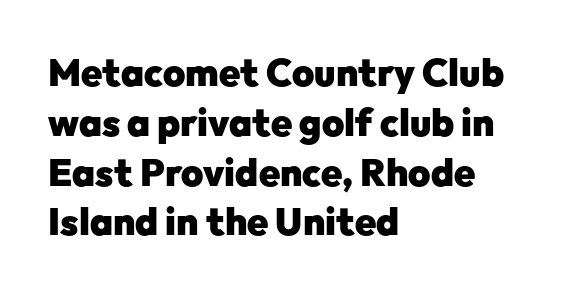
The setting favours the left margin, as ordinary paragraphs usually do. A clean baseline with only descenders dipping below it. Designer's note — italics off, roman on. Nothing unusual about the tracking: characters are spaced as the font intends. A typesetter would call this proportional, since set widths differ per character.
